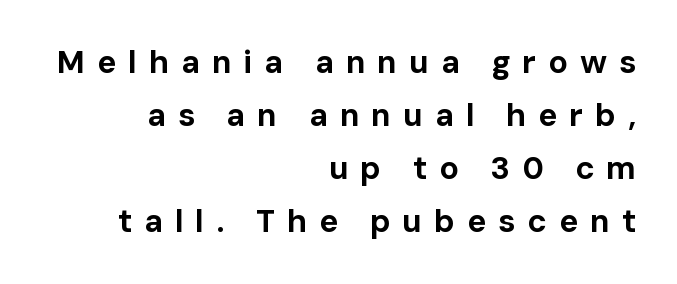
What's the leading like? Ordinary, nothing unusual. Unmarked baselines from the first word to the last. A typesetter would call this heavily tracked-out type. To sum up the face: it is a sans, with no serifs. As a designer I'd log this as weight 700, bold. Proportional: the letters do not fall into vertical columns.
